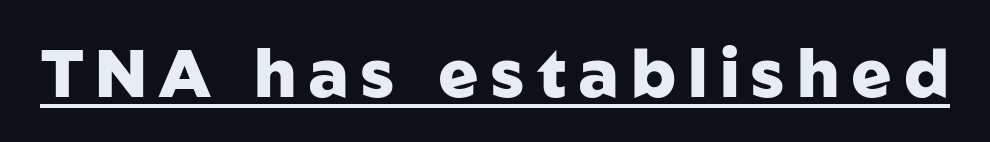
The image shows 67 px heavy sans-serif type, upright; set underlined; low stroke contrast and a medium x-height.
